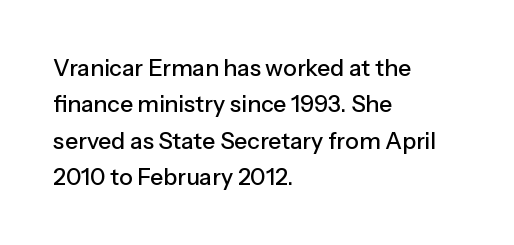
Q: Is the text italic (slanted)? A: No, it is upright.
Q: Is the text underlined? A: No.
Q: How is the paragraph aligned? A: Left-aligned.
Q: Is the spacing between letters normal or unusually wide? A: Normal.
Q: Is the spacing between lines tight, normal or loose? A: Normal.
